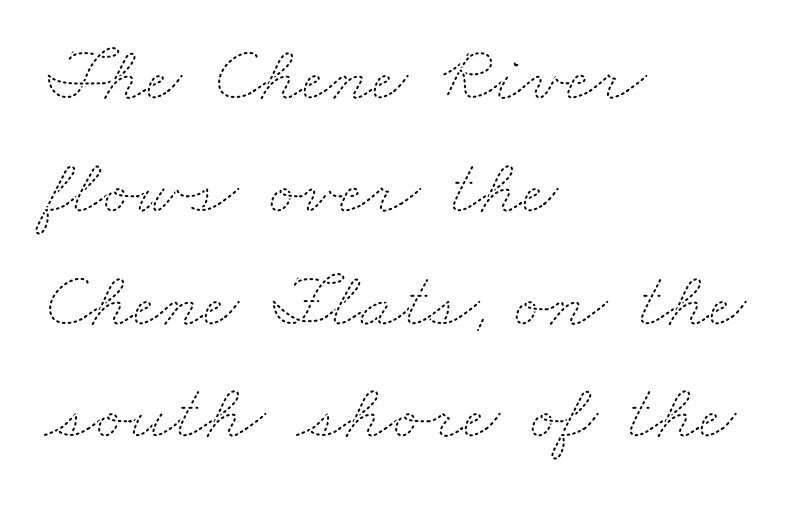
The line texture is even and compact thanks to regular tracking. Vertical spacing — default. Type without underlining. The letters advance in unequal steps, a hallmark of proportional type.
